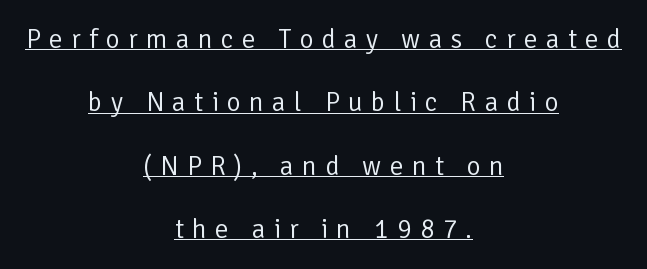
The image shows 27 px text type, upright; set centered, loose line spacing (2.35x), unusually wide letter spacing (+0.31 em), underlined.
